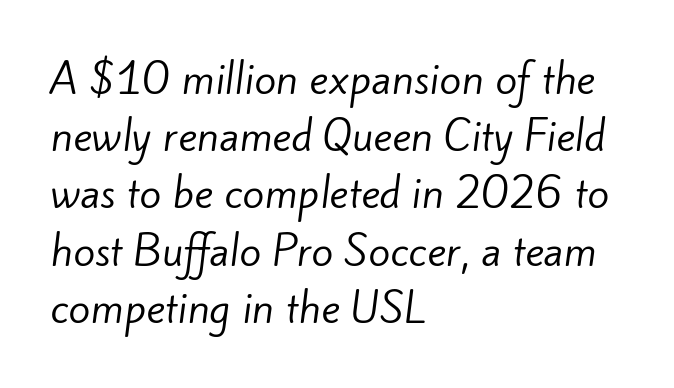
The image shows 40 px regular-weight sans-serif type; set left-aligned, normal line spacing (1.43x), normal letter spacing, not underlined; low stroke contrast and a small x-height.
